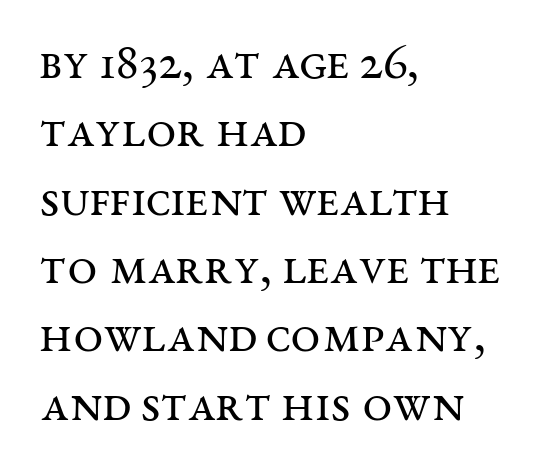
Italic? Not at all — the glyphs are vertical. To sum up the face: it has serifs. The gaps between neighbouring characters are ordinary and unremarkable. Vertical stems look standard width or narrower in stroke. The typesetter chose a ragged-right arrangement here.
